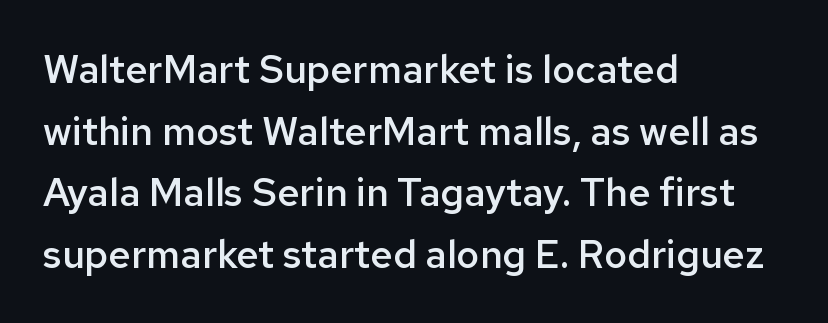
{"serif": "no", "italic": "no", "bold": "semi", "weight": "semibold", "width": "normal", "stroke_contrast": "low", "x_height": "medium", "monospaced": "no", "underline": "no", "align": "left", "line_spacing": "normal", "line_spacing_ratio": 1.58, "letter_spacing": "normal", "letter_spacing_em": 0.0, "glyph_px": 39}
